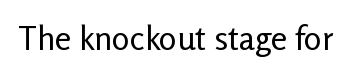
Q: Is the text bold? A: No.
Q: Is the text italic (slanted)? A: No, it is upright.
Q: Is the typeface a serif or a sans-serif typeface? A: Sans-serif.
Q: Is the text underlined? A: No.
Q: Is the spacing between letters normal or unusually wide? A: Normal.
Q: Width (condensed, normal, or wide)? A: Normal.
Q: Stroke contrast? A: Low.
Q: x-height? A: Medium.
Q: Monospaced? A: No.
